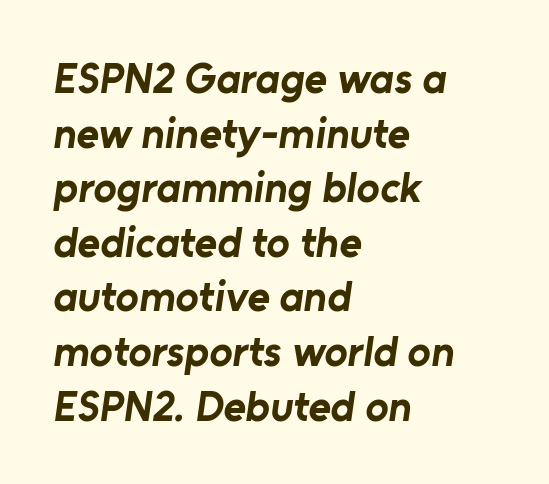
Inter-character spacing is left at the font's built-in metrics. Each letter keeps its own natural width here, so spacing adapts to shape. Regarding leading, the lines here are spaced in the standard way. If you drew a ruler down the left edge, every line would touch it. Pretty heavy lettering here — definitely bold.
